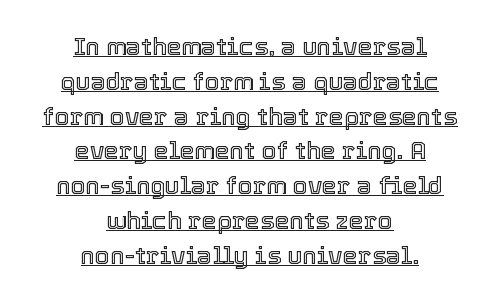
The image shows 24 px text type, upright; set centered, normal line spacing (1.45x), normal letter spacing, underlined.
